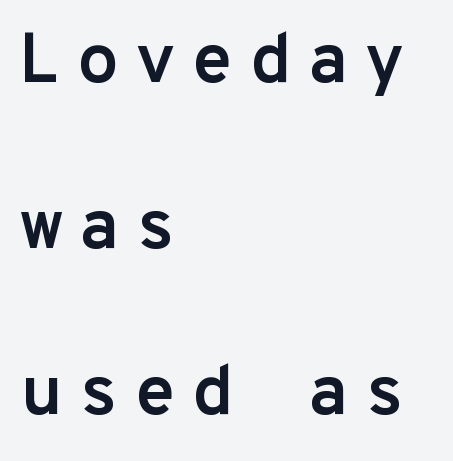
If you measured baseline to baseline, you'd find a long distance. Short and long lines alike share a common starting point at left. Does extra space separate the letters? Yes, quite a lot of it. The letters are bold, with thick, heavy strokes. Note the uniform advance width — an 'i' takes as much space as an 'm'.
